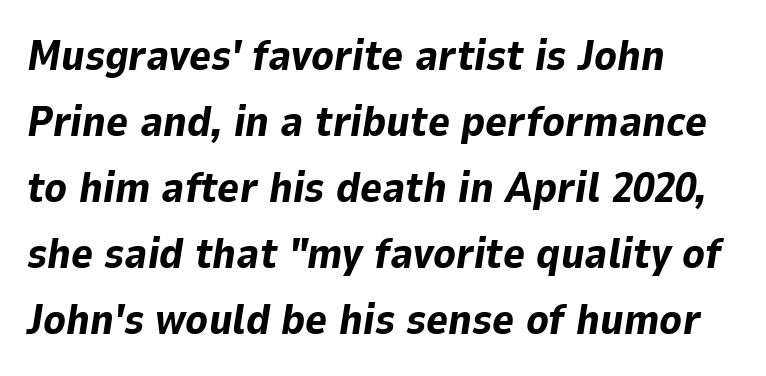
{"italic": "yes", "lean": "right", "slant_degrees": 9, "bold": "yes", "weight": "bold", "width": "normal", "stroke_contrast": "low", "x_height": "medium", "monospaced": "no", "underline": "no", "align": "left", "line_spacing": "normal", "line_spacing_ratio": 1.57, "letter_spacing": "normal", "letter_spacing_em": 0.0, "glyph_px": 42}
